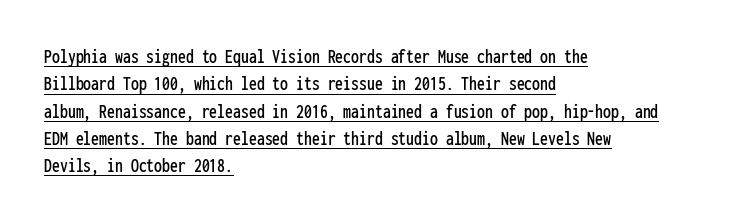
Q: Is the text italic (slanted)? A: No, it is upright.
Q: Is the text underlined? A: Yes.
Q: How is the paragraph aligned? A: Left-aligned.
Q: Is the spacing between letters normal or unusually wide? A: Normal.
Q: Is the spacing between lines tight, normal or loose? A: Normal.
